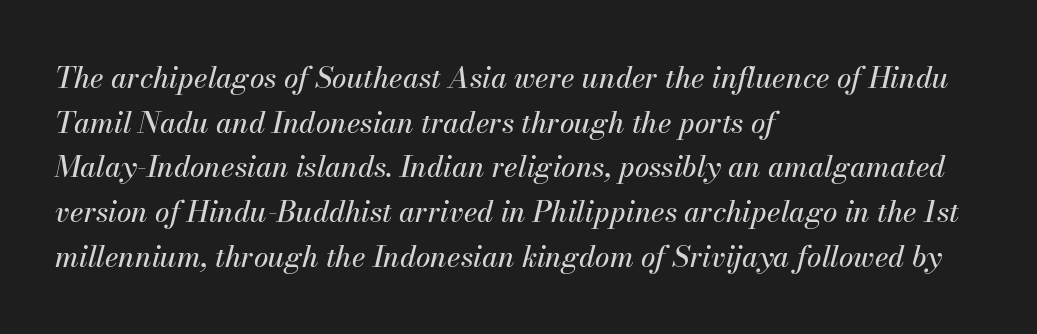
The image shows 29 px text type, italic (leaning right); set left-aligned, normal line spacing (1.54x), normal letter spacing, not underlined; medium stroke contrast and a small x-height.
